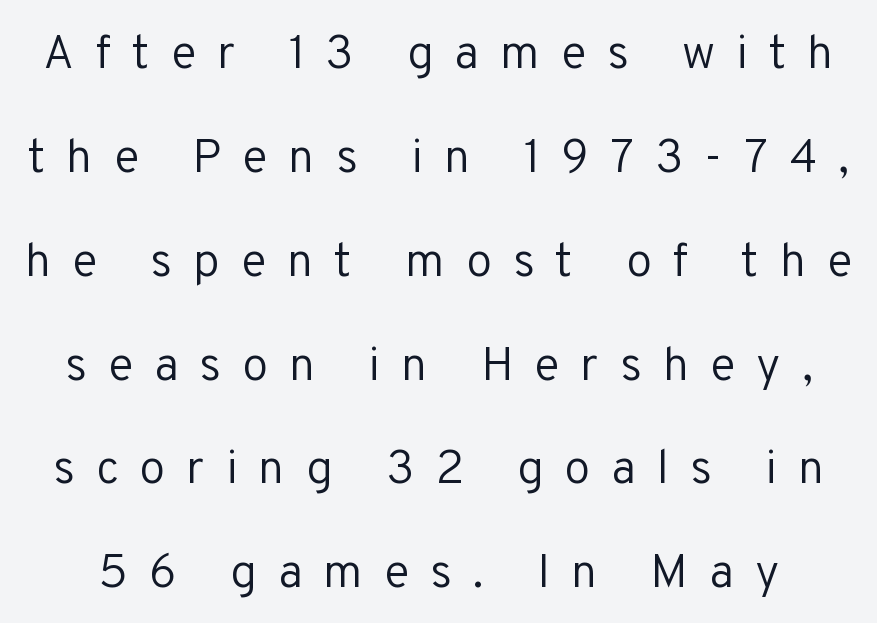
The image shows 47 px regular-weight sans-serif type, upright; set loose line spacing (2.21x), unusually wide letter spacing (+0.45 em), not underlined; low stroke contrast and a medium x-height.
